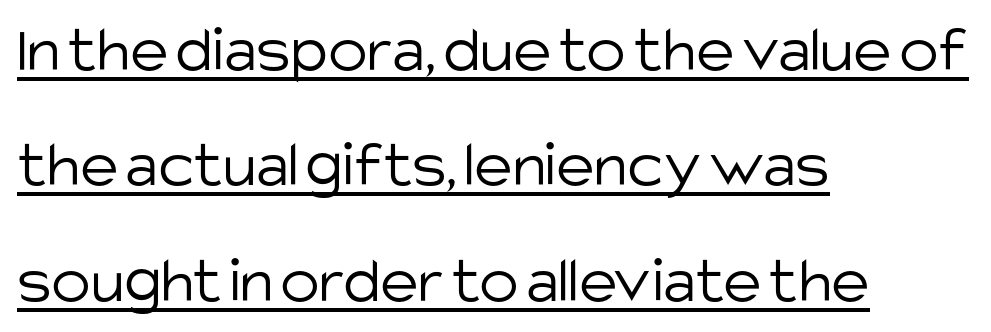
Horizontally, the lines are justified to the leading edge only. Inter-character spacing is left at the font's built-in metrics. The face used here is proportionally spaced, like ordinary book or web type. The words here are underlined.
